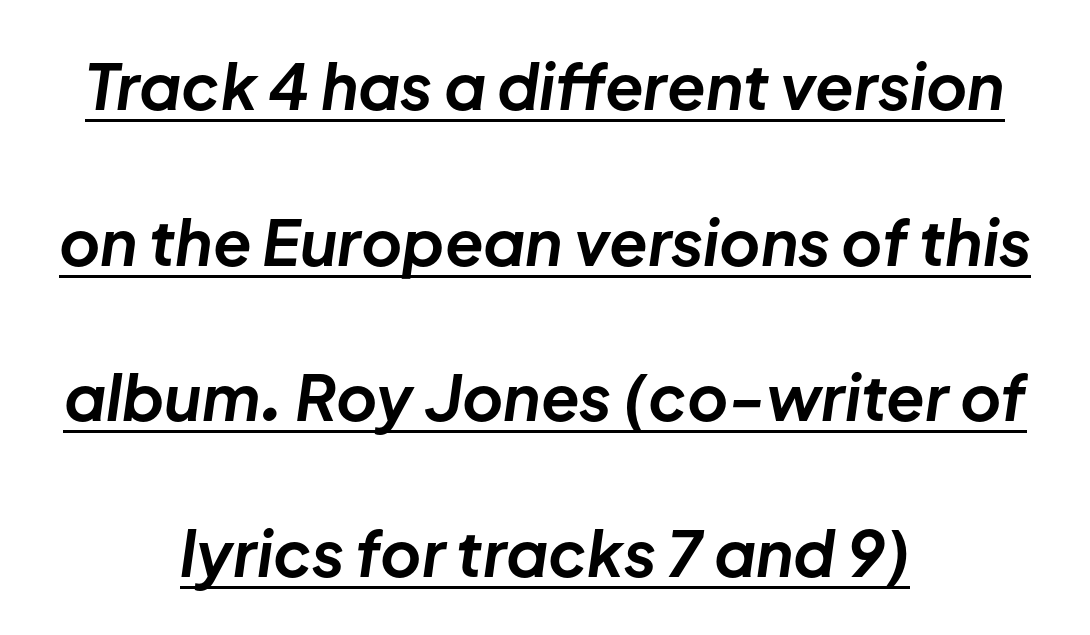
Q: Is the text bold? A: Yes.
Q: Is the text italic (slanted)? A: Yes, it leans right by about 8 degrees.
Q: Is the text underlined? A: Yes.
Q: How is the paragraph aligned? A: Centered.
Q: Is the spacing between letters normal or unusually wide? A: Normal.
Q: Is the spacing between lines tight, normal or loose? A: Loose.
Q: Width (condensed, normal, or wide)? A: Normal.
Q: Stroke contrast? A: Low.
Q: x-height? A: Medium.
Q: Monospaced? A: No.
